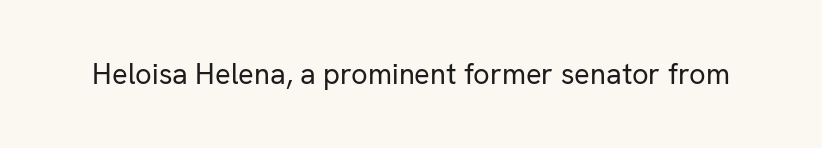
{"serif": "no", "italic": "no", "bold": "no", "weight": "regular", "width": "normal", "stroke_contrast": "low", "x_height": "medium", "monospaced": "no", "underline": "no", "letter_spacing": "normal", "letter_spacing_em": 0.0, "glyph_px": 29}
